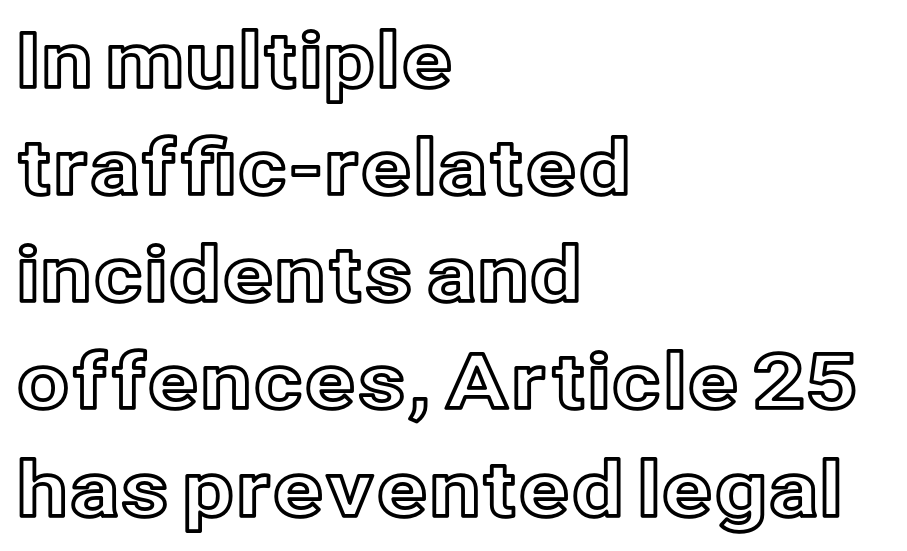
Q: Is the text italic (slanted)? A: No, it is upright.
Q: Is the text underlined? A: No.
Q: How is the paragraph aligned? A: Left-aligned.
Q: Is the spacing between letters normal or unusually wide? A: Normal.
Q: Is the spacing between lines tight, normal or loose? A: Normal.
Q: Width (condensed, normal, or wide)? A: Normal.
Q: x-height? A: Medium.
Q: Monospaced? A: No.
